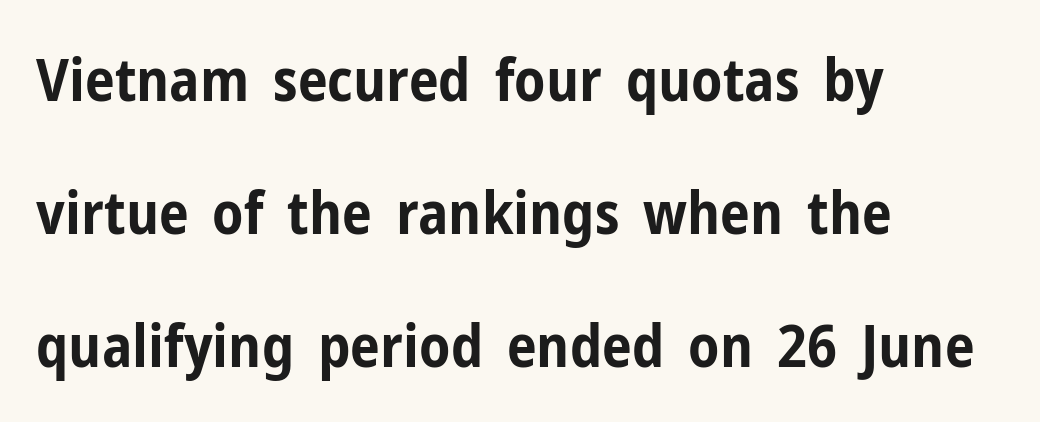
{"serif": "no", "italic": "no", "bold": "yes", "weight": "bold", "width": "condensed", "stroke_contrast": "low", "x_height": "medium", "monospaced": "no", "underline": "no", "align": "left", "line_spacing": "loose", "line_spacing_ratio": 2.22, "letter_spacing": "normal", "letter_spacing_em": 0.0, "glyph_px": 60}
